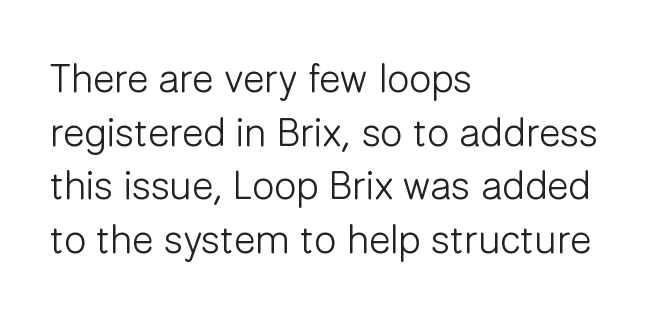
{"serif": "no", "italic": "no", "bold": "no", "weight": "light", "width": "normal", "stroke_contrast": "low", "x_height": "medium", "monospaced": "no", "underline": "no", "align": "left", "line_spacing": "normal", "line_spacing_ratio": 1.34, "letter_spacing": "normal", "letter_spacing_em": 0.0, "glyph_px": 40}
